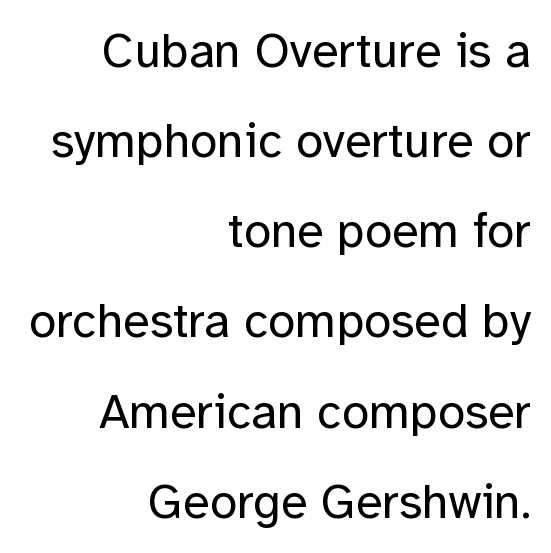
{"serif": "no", "italic": "no", "bold": "no", "weight": "regular", "width": "normal", "stroke_contrast": "low", "x_height": "medium", "monospaced": "no", "underline": "no", "align": "right", "line_spacing_ratio": 1.84, "letter_spacing": "normal", "letter_spacing_em": 0.0, "glyph_px": 49}
